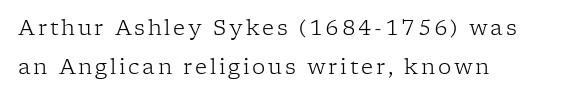
{"italic": "no", "bold": "no", "underline": "no", "align": "left", "line_spacing_ratio": 1.88, "glyph_px": 21}
